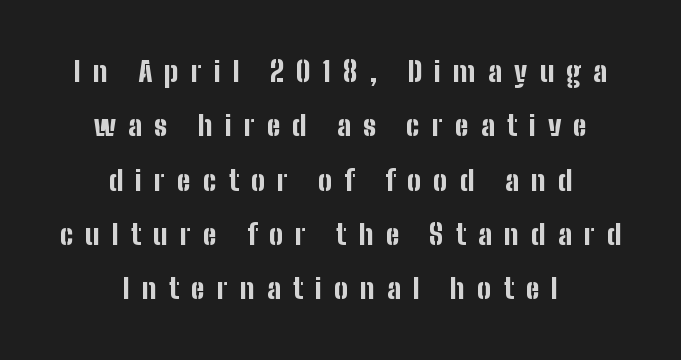
{"serif": "no", "italic": "no", "bold": "yes", "weight": "bold", "width": "condensed", "stroke_contrast": "low", "x_height": "medium", "monospaced": "no", "underline": "no", "align": "center", "line_spacing": "loose", "line_spacing_ratio": 1.94, "letter_spacing": "wide", "letter_spacing_em": 0.43, "glyph_px": 28}
